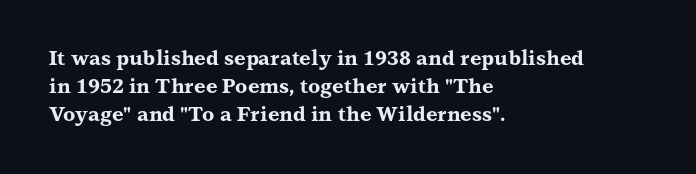
{"italic": "no", "bold": "yes", "underline": "no", "align": "left", "line_spacing": "normal", "line_spacing_ratio": 1.39, "letter_spacing": "normal", "letter_spacing_em": 0.0, "glyph_px": 20}
